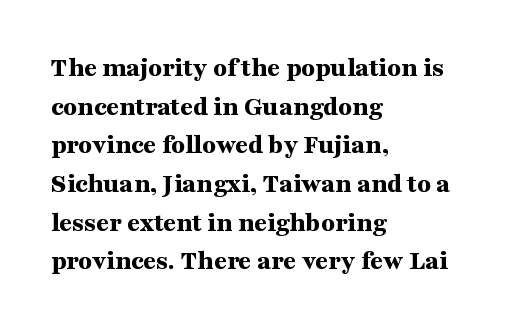
Q: Is the text bold? A: Yes.
Q: Is the text italic (slanted)? A: No, it is upright.
Q: Is the typeface a serif or a sans-serif typeface? A: Serif.
Q: Is the text underlined? A: No.
Q: How is the paragraph aligned? A: Left-aligned.
Q: Is the spacing between letters normal or unusually wide? A: Normal.
Q: Is the spacing between lines tight, normal or loose? A: Normal.
Q: Width (condensed, normal, or wide)? A: Wide.
Q: Stroke contrast? A: Medium.
Q: x-height? A: Medium.
Q: Monospaced? A: No.
